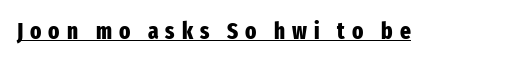
{"italic": "no", "bold": "yes", "underline": "yes", "letter_spacing": "wide", "letter_spacing_em": 0.3, "glyph_px": 23}
